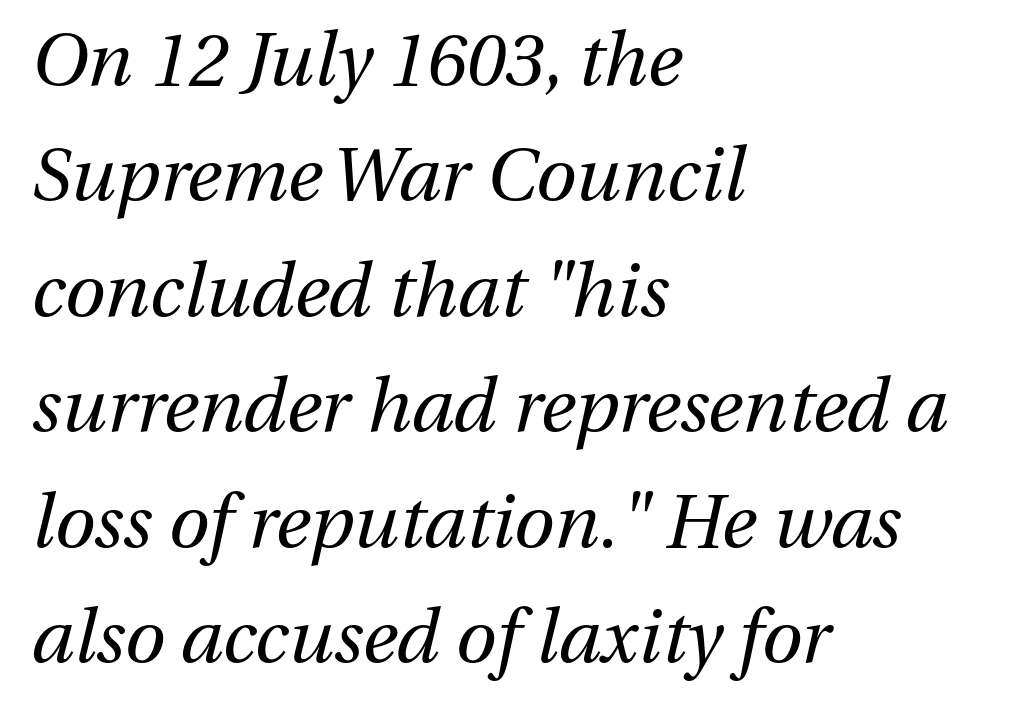
This sample keeps an unexceptional amount of space between lines. Slanted lettering throughout. The space beneath each line is pristine and unruled. The face used here is proportionally spaced, like ordinary book or web type. No heavy texture on the line: the type isn't bold. The text block is weighted toward the left margin, trailing off unevenly rightward.
